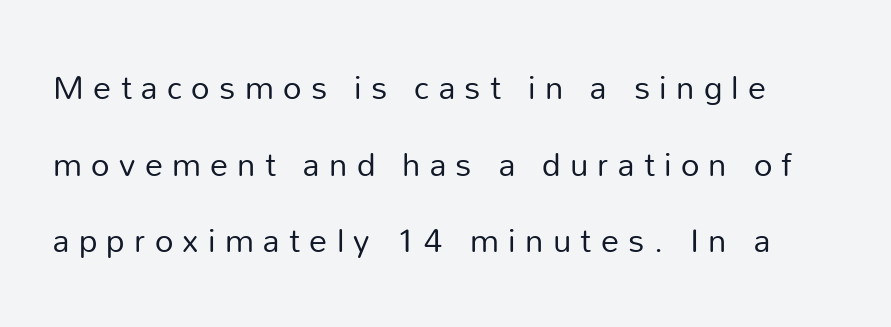
{"serif": "no", "italic": "no", "bold": "no", "weight": "regular", "width": "normal", "stroke_contrast": "low", "x_height": "medium", "monospaced": "no", "underline": "no", "line_spacing": "loose", "line_spacing_ratio": 2.13, "letter_spacing": "wide", "letter_spacing_em": 0.26, "glyph_px": 36}
